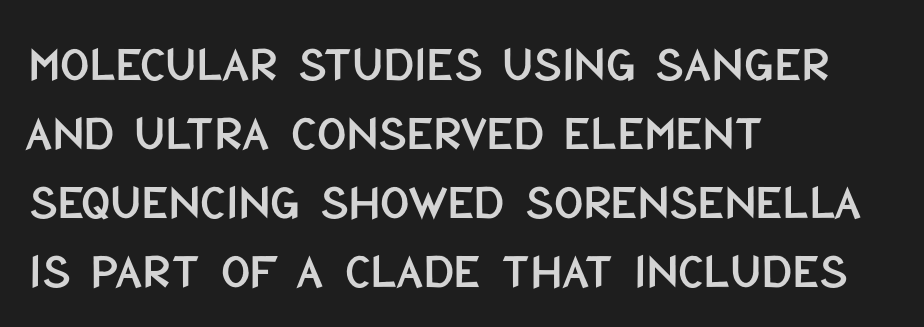
Q: Is the text italic (slanted)? A: No, it is upright.
Q: Is the typeface a serif or a sans-serif typeface? A: Sans-serif.
Q: Is the text underlined? A: No.
Q: How is the paragraph aligned? A: Left-aligned.
Q: Is the spacing between letters normal or unusually wide? A: Normal.
Q: Is the spacing between lines tight, normal or loose? A: Normal.
Q: Width (condensed, normal, or wide)? A: Condensed.
Q: Stroke contrast? A: Low.
Q: x-height? A: Large.
Q: Monospaced? A: No.
